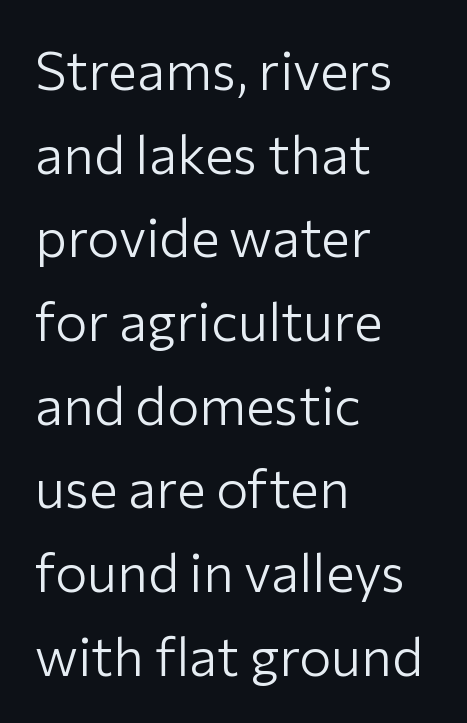
Ink coverage per letter is moderate at most. Each row of text sits above clean, open space. Leading matches the norm, producing a regular column. One-word summary of the alignment: left. Note the varied advance widths — an 'i' is clearly narrower than an 'm'. Posture: upright roman.
